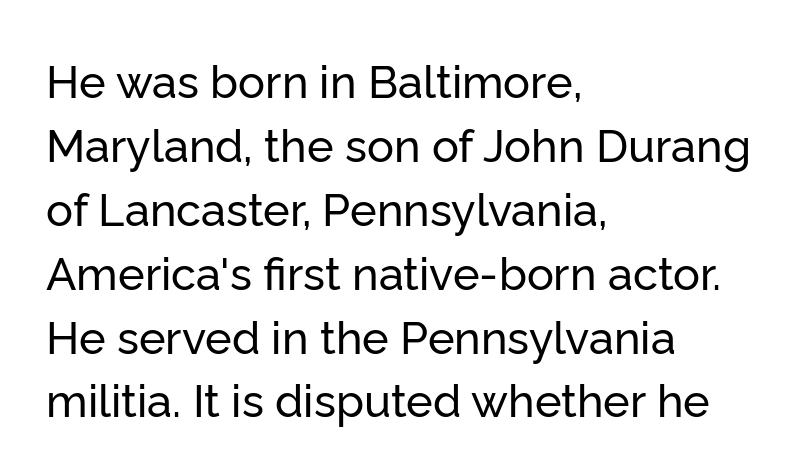
The image shows 45 px sans-serif type, upright; set left-aligned, normal line spacing (1.42x), normal letter spacing, not underlined; low stroke contrast and a medium x-height.
